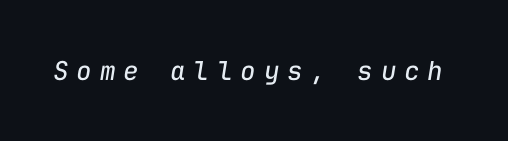
Q: Is the text bold? A: No.
Q: Is the text italic (slanted)? A: Yes, it leans right by about 9 degrees.
Q: Is the text underlined? A: No.
Q: Is the spacing between letters normal or unusually wide? A: Unusually wide.
